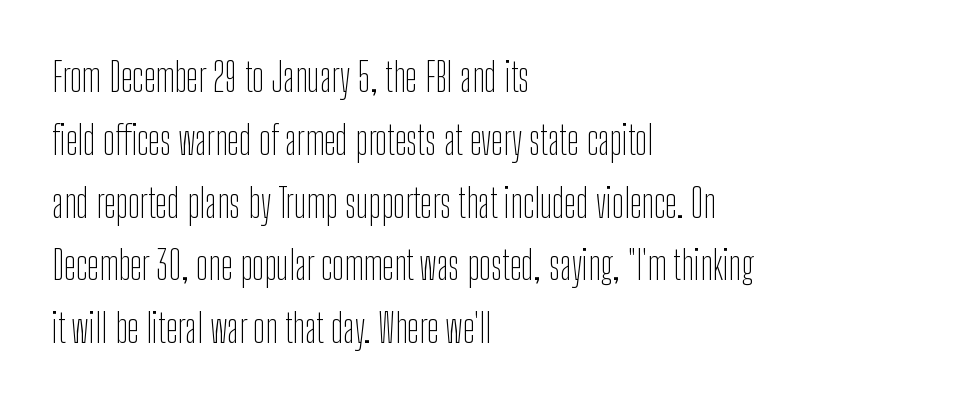
The image shows 40 px thin, condensed sans-serif type, upright; set left-aligned, normal line spacing (1.57x), normal letter spacing, not underlined; low stroke contrast and a medium x-height.
